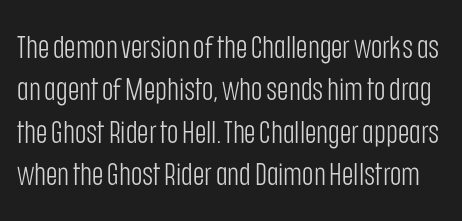
Q: Is the text bold? A: No.
Q: Is the text italic (slanted)? A: No, it is upright.
Q: Is the typeface a serif or a sans-serif typeface? A: Sans-serif.
Q: Is the text underlined? A: No.
Q: Is the spacing between letters normal or unusually wide? A: Normal.
Q: Is the spacing between lines tight, normal or loose? A: Normal.
Q: Width (condensed, normal, or wide)? A: Condensed.
Q: Stroke contrast? A: Low.
Q: x-height? A: Large.
Q: Monospaced? A: No.
